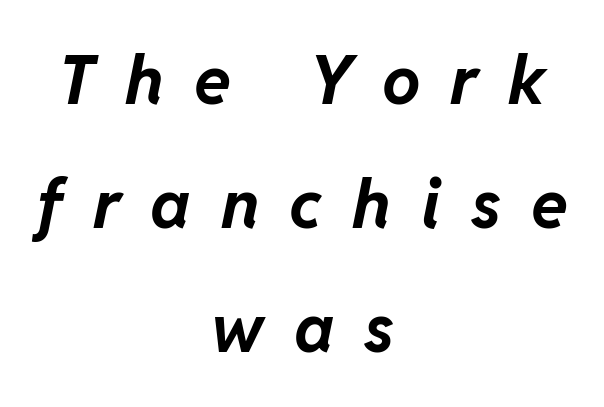
{"italic": "yes", "lean": "right", "slant_degrees": 11, "bold": "yes", "weight": "bold", "width": "normal", "stroke_contrast": "low", "x_height": "medium", "monospaced": "no", "underline": "no", "align": "center", "line_spacing_ratio": 1.82, "letter_spacing": "wide", "letter_spacing_em": 0.44, "glyph_px": 68}
